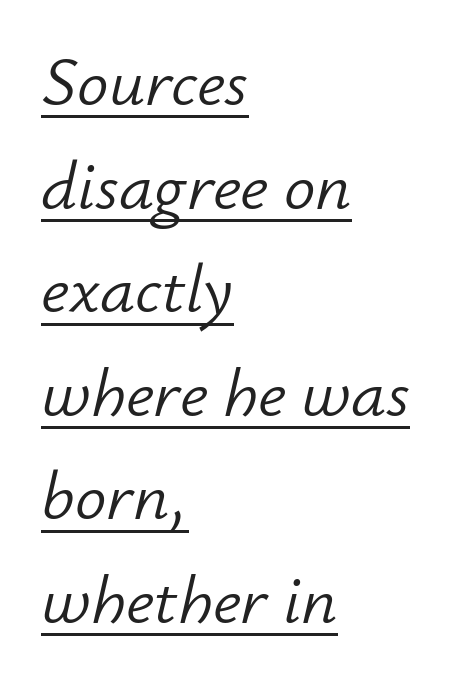
Q: Is the text bold? A: No.
Q: Is the text italic (slanted)? A: Yes, it leans right by about 12 degrees.
Q: Is the text underlined? A: Yes.
Q: How is the paragraph aligned? A: Left-aligned.
Q: Is the spacing between letters normal or unusually wide? A: Normal.
Q: Is the spacing between lines tight, normal or loose? A: Normal.
Q: Width (condensed, normal, or wide)? A: Normal.
Q: Stroke contrast? A: Low.
Q: x-height? A: Small.
Q: Monospaced? A: No.
